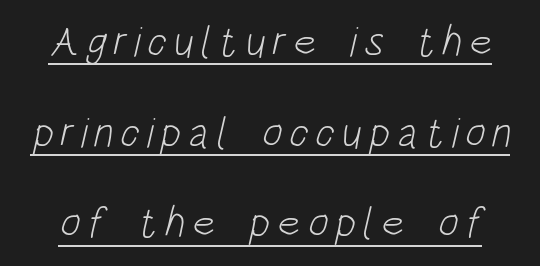
The image shows 43 px light, condensed sans-serif type; set loose line spacing (2.11x), underlined; low stroke contrast and a large x-height.
